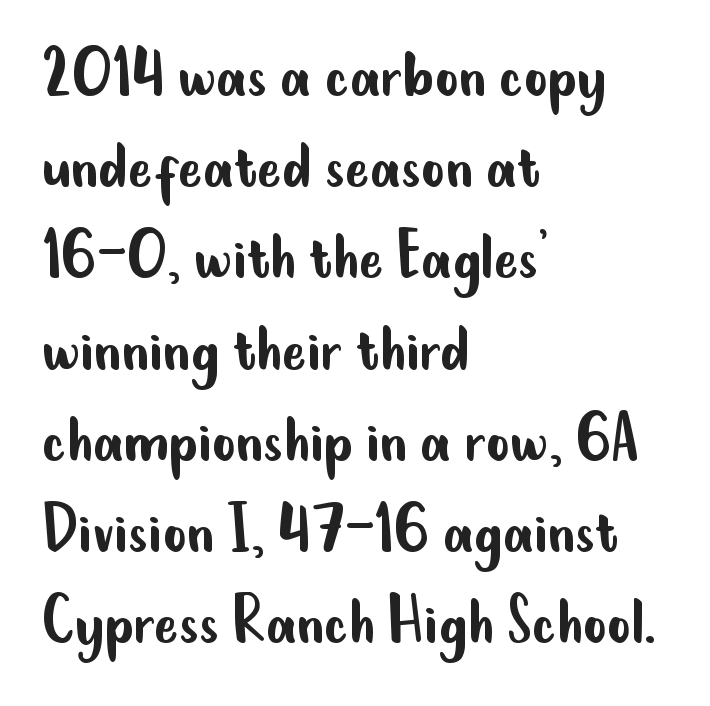
Q: Is the text bold? A: No.
Q: Is the text italic (slanted)? A: No, it is upright.
Q: Is the typeface a serif or a sans-serif typeface? A: Sans-serif.
Q: Is the text underlined? A: No.
Q: How is the paragraph aligned? A: Left-aligned.
Q: Is the spacing between letters normal or unusually wide? A: Normal.
Q: Is the spacing between lines tight, normal or loose? A: Normal.
Q: Width (condensed, normal, or wide)? A: Condensed.
Q: Stroke contrast? A: Low.
Q: x-height? A: Small.
Q: Monospaced? A: No.
